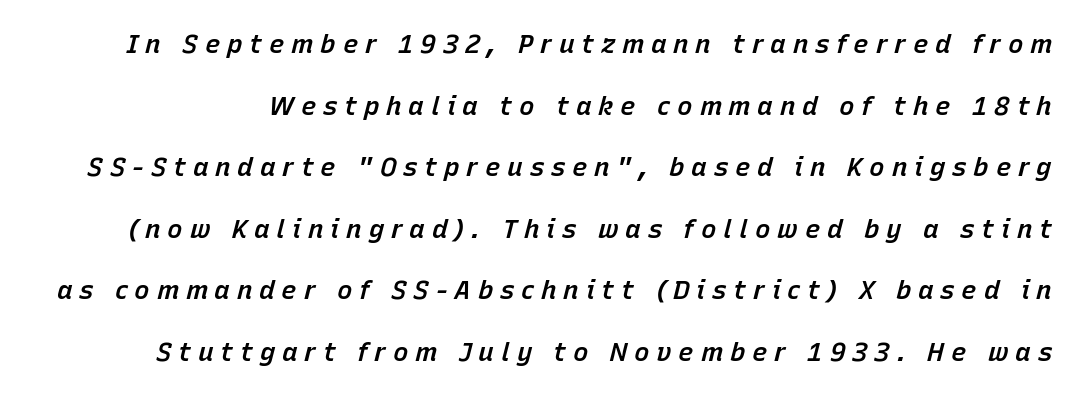
Tracking value appears strongly positive — letters spread wide. The rendering applies a slant to the glyphs. The rendering uses a large line-height, opening up the rows. Summary of weight: moderately heavy, a semibold.
